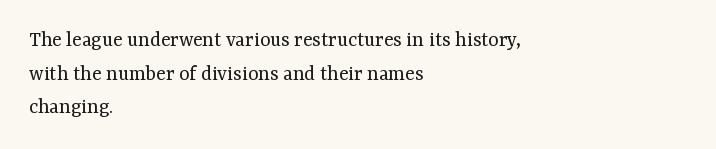
Unbolded letterforms with no extra heft. The letterforms sit shoulder to shoulder at normal distance. Line spacing here is normal. Glance below the letters and you will spot only blank space. Visually the block forms a straight wall on the left and a jagged coastline on the right.
